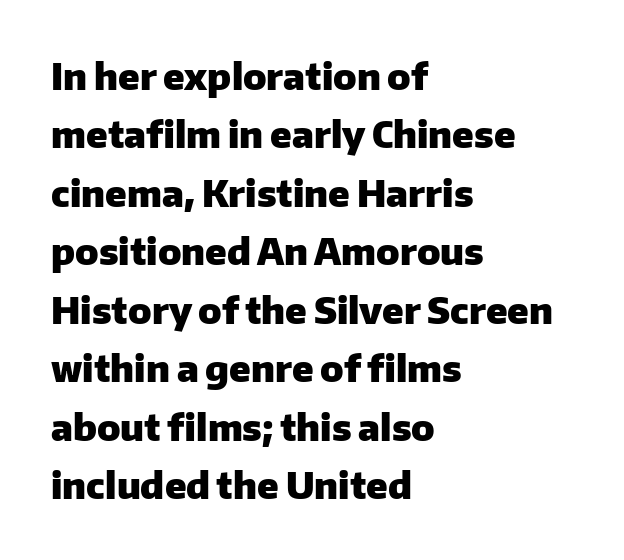
Regarding serifs, this sample does without them. The lettering holds an erect, upright posture throughout. The gap between lines stays unmarked. Horizontal bands of white between lines are of average thickness.
